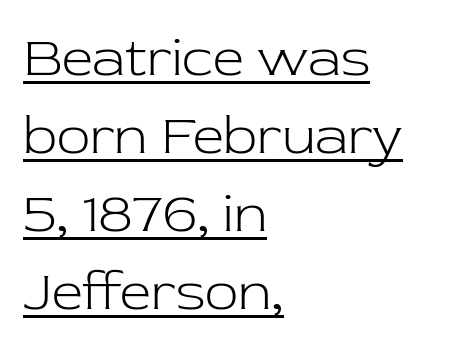
No italicization has been applied; the sample stays upright. Regular leading. A typesetter would call this zero additional tracking. Left-aligned paragraph, ragged on the right. The font family rendered here belongs to the serif group. Notice how a bar underscores the lettering throughout.
